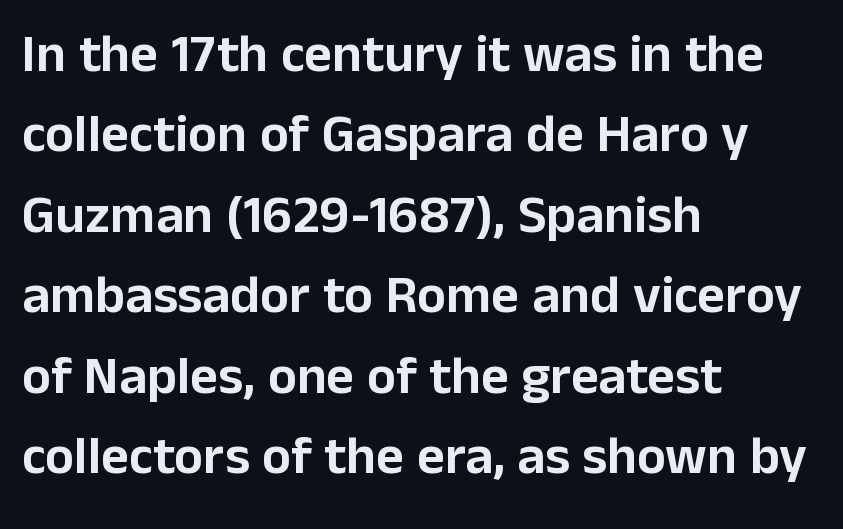
{"serif": "no", "italic": "no", "width": "normal", "stroke_contrast": "low", "x_height": "medium", "monospaced": "no", "underline": "no", "align": "left", "line_spacing": "normal", "line_spacing_ratio": 1.49, "letter_spacing": "normal", "letter_spacing_em": 0.0, "glyph_px": 54}
